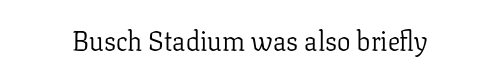
Q: Is the text bold? A: No.
Q: Is the text italic (slanted)? A: No, it is upright.
Q: Is the text underlined? A: No.
Q: Is the spacing between letters normal or unusually wide? A: Normal.
